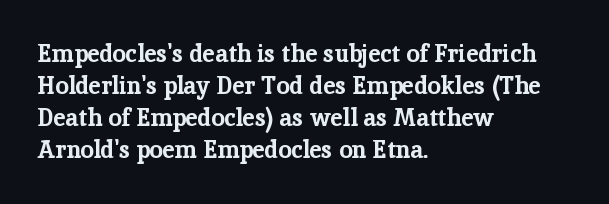
Heavy-handed strokes throughout: this text is bold. Ordinary non-slanted type is in use. The text block is weighted toward the left margin, trailing off unevenly rightward. Students, observe: this is what conventionally led text looks like. Students, note that the glyphs here touch the page at normal intervals. The words here are not underlined.
